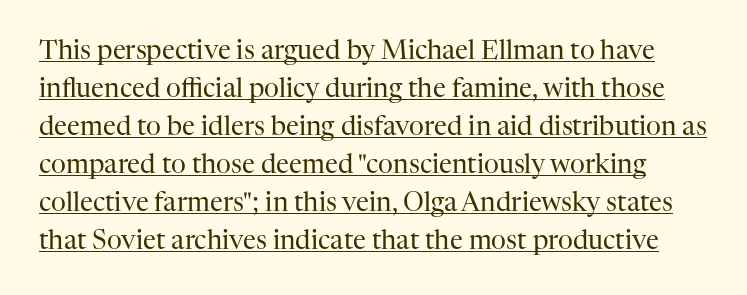
Q: Is the text bold? A: No.
Q: Is the text italic (slanted)? A: No, it is upright.
Q: Is the text underlined? A: Yes.
Q: Is the spacing between letters normal or unusually wide? A: Normal.
Q: Is the spacing between lines tight, normal or loose? A: Normal.
